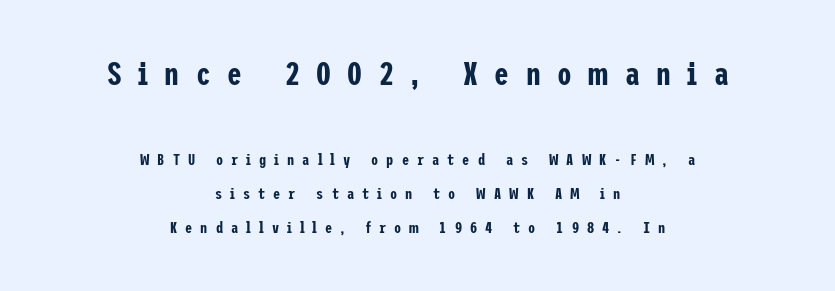
Stroke terminals: plain, sans-serif. Whoever set this chose breathing room over compactness in the vertical rhythm. Reading down the block, each line starts at a different indent, mirrored at its end. Rendered with straight, roman letterforms. The face used here appears at its bigger size in the upper chunk. Short note: letters widely spaced.
